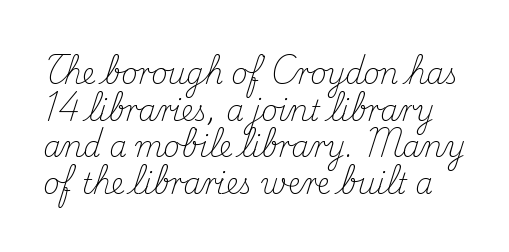
{"serif": "yes", "bold": "no", "weight": "light", "width": "normal", "stroke_contrast": "medium", "x_height": "small", "monospaced": "no", "underline": "no", "line_spacing": "normal", "line_spacing_ratio": 1.31, "letter_spacing": "normal", "letter_spacing_em": 0.0, "glyph_px": 28}
